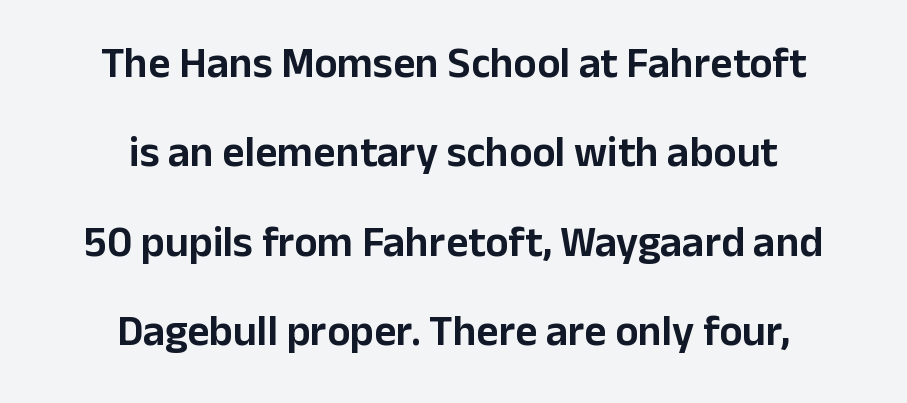
Caption: multi-line text, centered on the measure. In terms of letterform style, serifs are entirely absent. Does extra space separate the letters? No, they use regular spacing. The rendering uses natural spacing where letterforms have individual widths. Posture: vertical. Rows of type keep a wide berth in the vertical direction.
